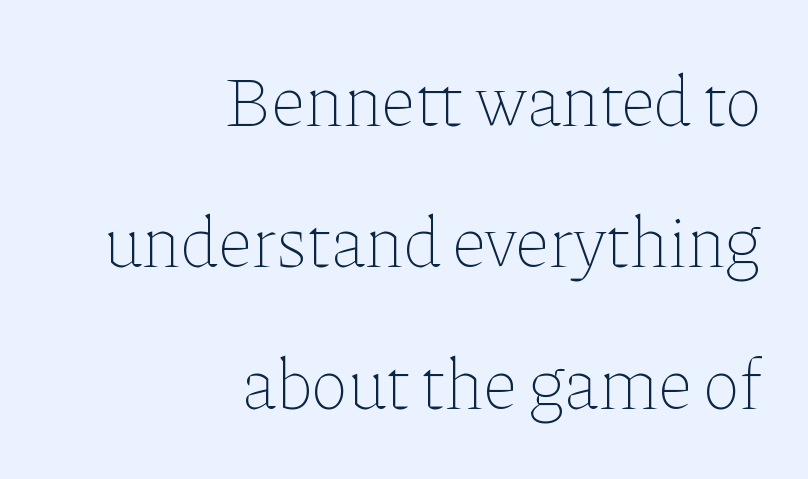
{"italic": "no", "bold": "no", "weight": "thin", "width": "normal", "stroke_contrast": "low", "x_height": "medium", "monospaced": "no", "underline": "no", "align": "right", "line_spacing": "loose", "line_spacing_ratio": 1.99, "letter_spacing": "normal", "letter_spacing_em": 0.0, "glyph_px": 71}
